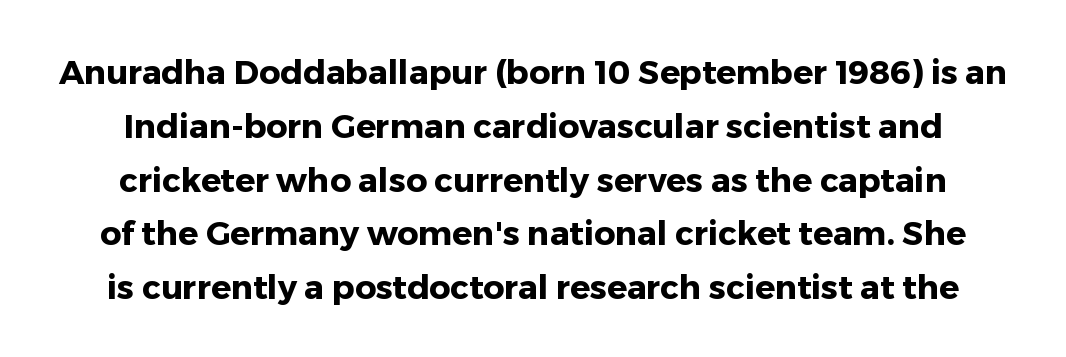
{"serif": "no", "italic": "no", "bold": "yes", "weight": "heavy", "width": "normal", "stroke_contrast": "low", "x_height": "medium", "monospaced": "no", "underline": "no", "line_spacing": "normal", "line_spacing_ratio": 1.63, "letter_spacing": "normal", "letter_spacing_em": 0.0, "glyph_px": 33}
